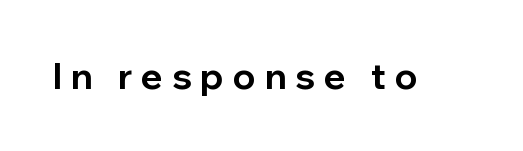
{"serif": "no", "italic": "no", "bold": "yes", "weight": "bold", "width": "normal", "stroke_contrast": "low", "x_height": "medium", "monospaced": "no", "underline": "no", "letter_spacing": "wide", "letter_spacing_em": 0.25, "glyph_px": 36}
